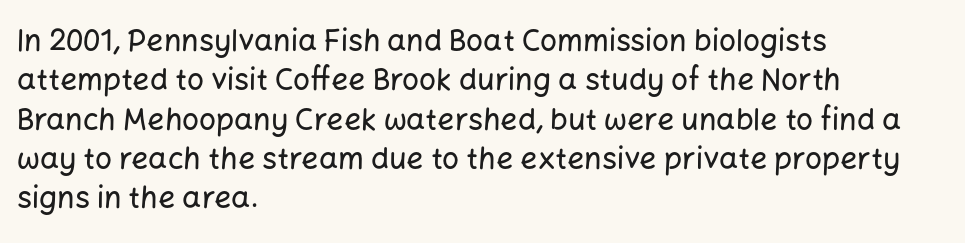
Q: Is the text italic (slanted)? A: No, it is upright.
Q: Is the typeface a serif or a sans-serif typeface? A: Sans-serif.
Q: Is the text underlined? A: No.
Q: How is the paragraph aligned? A: Left-aligned.
Q: Is the spacing between letters normal or unusually wide? A: Normal.
Q: Is the spacing between lines tight, normal or loose? A: Normal.
Q: Width (condensed, normal, or wide)? A: Normal.
Q: Stroke contrast? A: Low.
Q: x-height? A: Medium.
Q: Monospaced? A: No.
